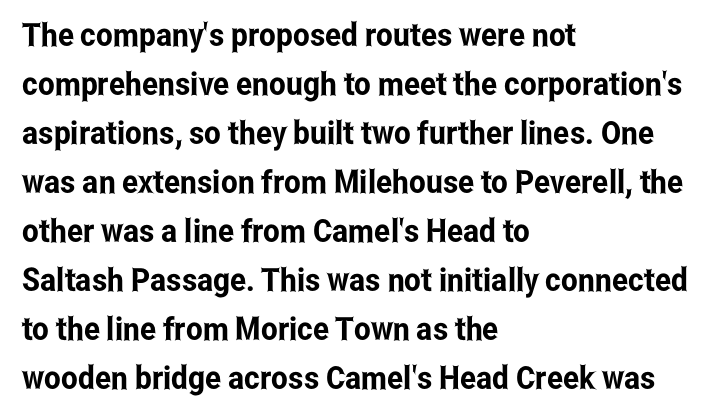
The image shows 32 px condensed sans-serif type, upright; set left-aligned, normal line spacing (1.53x), normal letter spacing, not underlined; low stroke contrast and a medium x-height.
